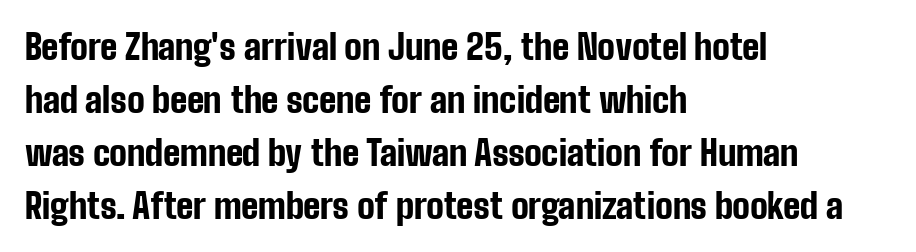
The image shows 35 px bold, condensed sans-serif type, upright; set left-aligned, normal line spacing (1.51x), normal letter spacing, not underlined; low stroke contrast and a medium x-height.
